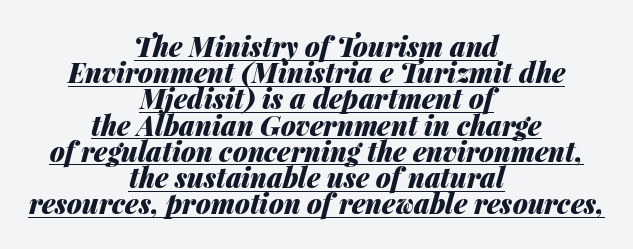
The image shows 27 px bold type, italic (leaning right); set centered, tight line spacing (0.97x), normal letter spacing, underlined.
